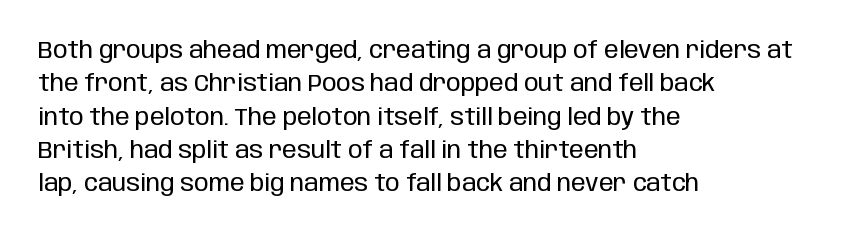
{"italic": "no", "bold": "no", "underline": "no", "align": "left", "line_spacing": "normal", "line_spacing_ratio": 1.39, "letter_spacing": "normal", "letter_spacing_em": 0.0, "glyph_px": 24}
